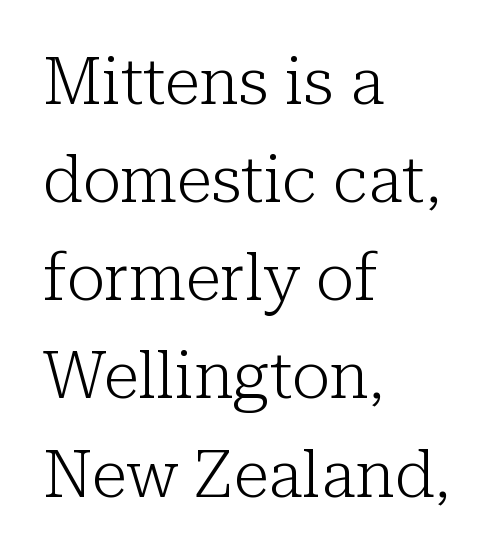
The image shows 65 px light serif type, upright; set left-aligned, normal line spacing (1.51x), normal letter spacing, not underlined; low stroke contrast and a medium x-height.
